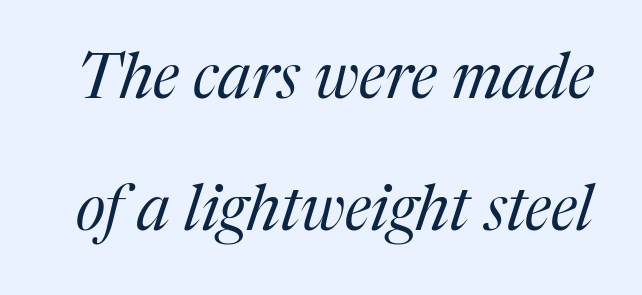
Character widths vary here, with narrow letters taking less room than wide ones. No word sits above an underline. The lines are spread far apart with generous leading. Is the stroke heavy? The answer is a plain regular-or-lighter. The letters are slanted; this is an italic face. Does extra space separate the letters? No, they use regular spacing.
